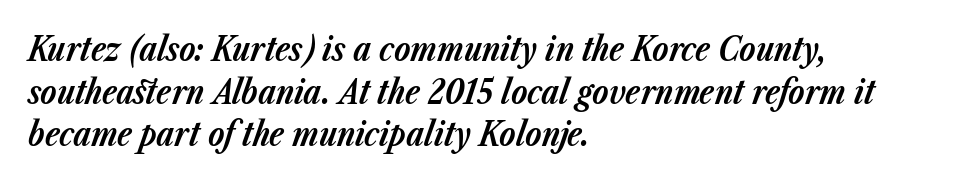
The image shows 33 px bold type, italic (leaning right); set left-aligned, normal line spacing (1.29x), normal letter spacing, not underlined; low stroke contrast and a medium x-height.
